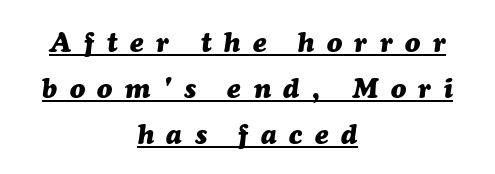
A baseline rule has been typeset under these characters. Honestly, the letter spacing is so wide it's the main thing you notice. The letters advance in unequal steps, a hallmark of proportional type. You can tell it's italic because the verticals aren't actually vertical. Normally led — the rows are evenly, conventionally spaced.
